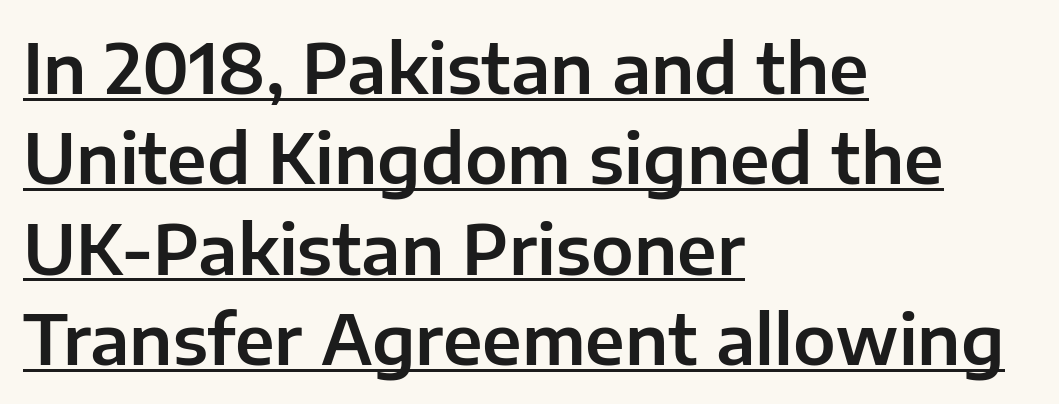
{"serif": "no", "italic": "no", "width": "normal", "stroke_contrast": "low", "x_height": "medium", "monospaced": "no", "underline": "yes", "align": "left", "line_spacing": "normal", "line_spacing_ratio": 1.33, "letter_spacing": "normal", "letter_spacing_em": 0.0, "glyph_px": 68}
